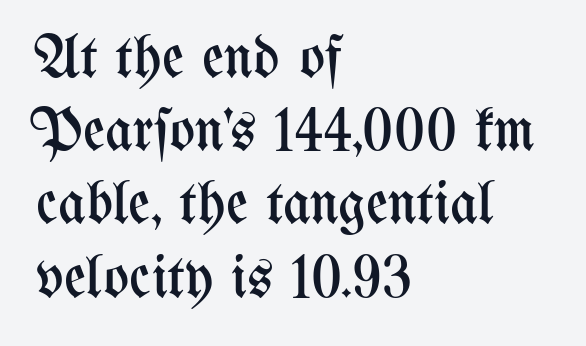
{"italic": "no", "bold": "no", "weight": "regular", "width": "condensed", "stroke_contrast": "medium", "x_height": "medium", "monospaced": "no", "underline": "no", "align": "left", "line_spacing_ratio": 1.22, "letter_spacing": "normal", "letter_spacing_em": 0.0, "glyph_px": 60}
